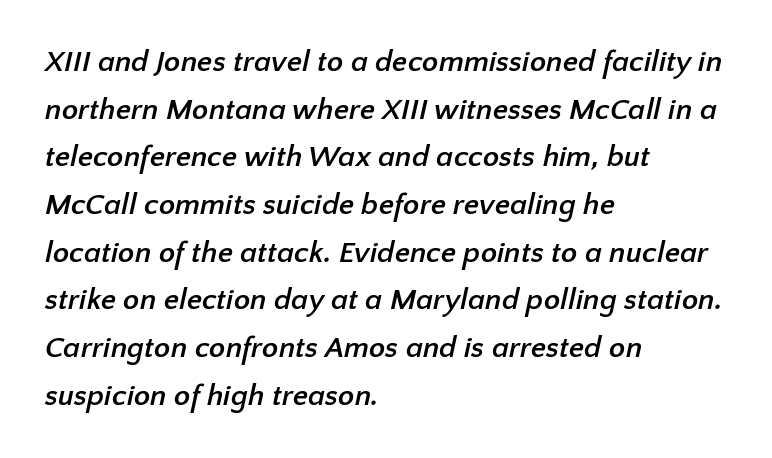
The image shows 30 px semibold sans-serif type; set left-aligned, normal line spacing (1.59x), normal letter spacing, not underlined; low stroke contrast and a medium x-height.
